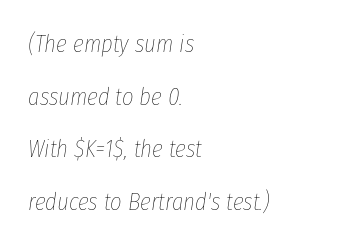
The lines in this sample share a left origin and differ only in where they stop. It's the slanting kind of type. You could call the tracking neutral — neither tight nor loose. Underlining? Definitely not there.
